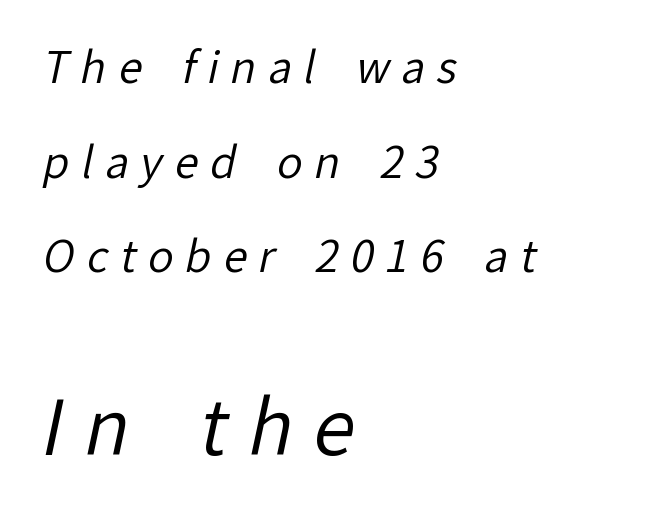
The image shows 75 px regular-weight sans-serif type; set left-aligned, loose line spacing (2.2x), unusually wide letter spacing (+0.27 em), not underlined; the second (bottom) block is 1.74x larger; low stroke contrast and a medium x-height.
